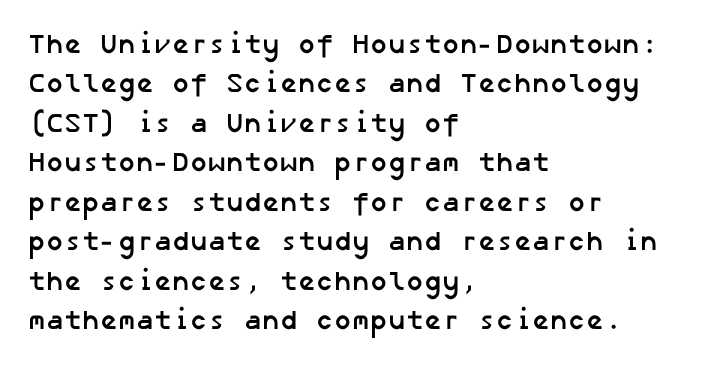
The image shows 27 px bold type; set left-aligned, normal line spacing (1.46x), normal letter spacing, not underlined.
